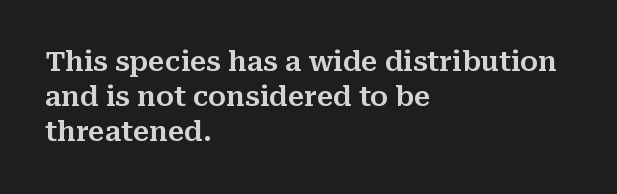
{"italic": "no", "underline": "no", "align": "left", "line_spacing": "normal", "line_spacing_ratio": 1.3, "letter_spacing": "normal", "letter_spacing_em": 0.0, "glyph_px": 27}
